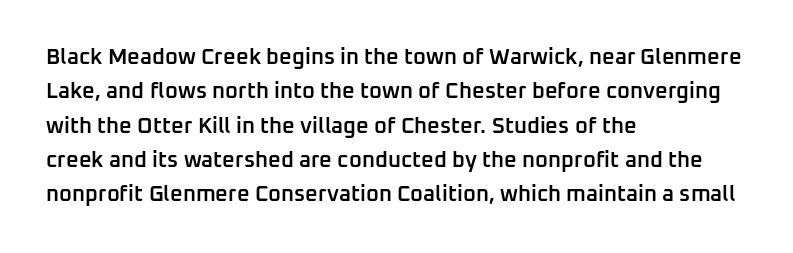
The lines in this sample share a left origin and differ only in where they stop. Firm but not heavy-handed strokes: this text is semibold. A typesetter would call this leading conventional body-copy spacing. Decoration check: the copy has no underline. There is no visible air inserted between adjacent glyphs. Ordinary non-slanted type is in use.
